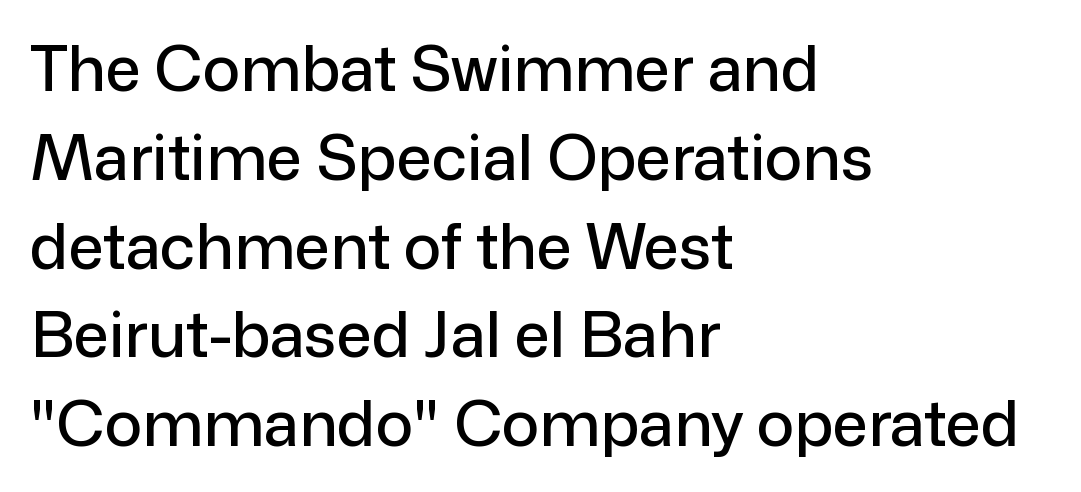
Note: no serifs on the glyphs. This sample has the flowing, uneven cadence of proportional lettering. A normal amount of white space separates one row of letters from the next. This is the regular roman posture of the typeface. A bare baseline throughout the passage.
